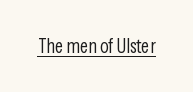
Q: Is the text bold? A: No.
Q: Is the text italic (slanted)? A: No, it is upright.
Q: Is the text underlined? A: Yes.
Q: Is the spacing between letters normal or unusually wide? A: Normal.
